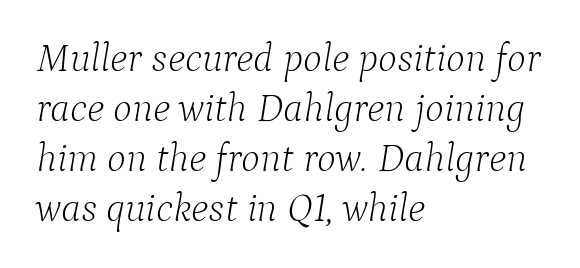
The image shows 40 px light serif type, italic (leaning right); set left-aligned, normal line spacing (1.25x), normal letter spacing, not underlined; low stroke contrast and a medium x-height.
